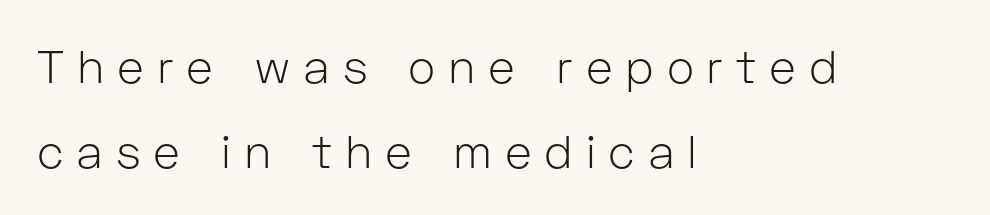
The image shows 46 px light sans-serif type, upright; set left-aligned, line spacing 1.84x, unusually wide letter spacing (+0.28 em), not underlined; low stroke contrast and a medium x-height.
